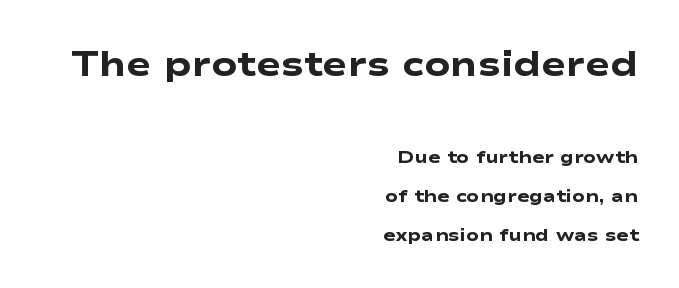
Q: Is the text bold? A: Yes.
Q: Is the typeface a serif or a sans-serif typeface? A: Sans-serif.
Q: Is the text underlined? A: No.
Q: How is the paragraph aligned? A: Right-aligned.
Q: Is the spacing between letters normal or unusually wide? A: Normal.
Q: Is the spacing between lines tight, normal or loose? A: Loose.
Q: Which block of text is set in a larger size, the first (top) or the second (bottom)? A: The first (top) one.
Q: Width (condensed, normal, or wide)? A: Wide.
Q: Stroke contrast? A: Low.
Q: x-height? A: Medium.
Q: Monospaced? A: No.
